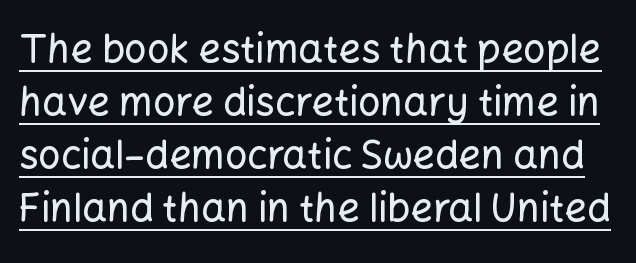
{"serif": "no", "italic": "no", "width": "normal", "stroke_contrast": "low", "x_height": "medium", "monospaced": "no", "underline": "yes", "line_spacing": "normal", "line_spacing_ratio": 1.36, "letter_spacing": "normal", "letter_spacing_em": 0.0, "glyph_px": 39}
